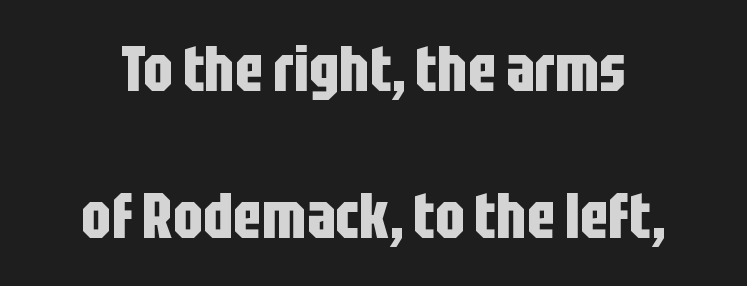
Leftover space on each line is divided equally before and after the words. You can tell it's not italic because the verticals are truly vertical. The face used here is a sans, in the tradition of grotesques and geometrics. Baseline-to-baseline distance is far greater than the letter height. Think of a printed novel: that variable character pitch is what you see here. As a designer I'd log this as weight 700, bold.
